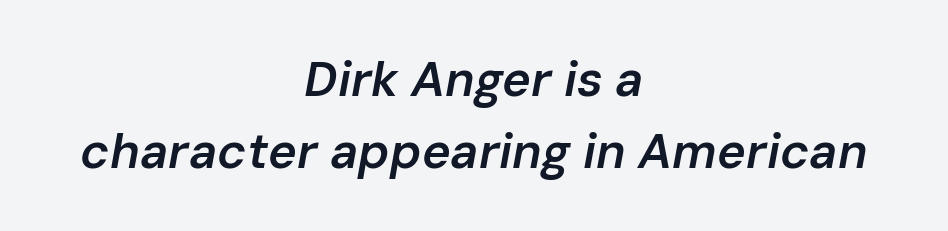
Q: Is the text bold? A: Semi-bold.
Q: Is the text italic (slanted)? A: Yes, it leans right by about 10 degrees.
Q: Is the text underlined? A: No.
Q: How is the paragraph aligned? A: Centered.
Q: Is the spacing between letters normal or unusually wide? A: Normal.
Q: Is the spacing between lines tight, normal or loose? A: Normal.
Q: Width (condensed, normal, or wide)? A: Normal.
Q: Stroke contrast? A: Low.
Q: x-height? A: Medium.
Q: Monospaced? A: No.
